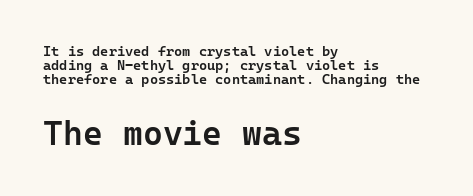
The image shows 34 px semibold sans-serif type, upright; set left-aligned, tight line spacing (1.01x), normal letter spacing, not underlined; the second (bottom) block is 2.43x larger; low stroke contrast and a medium x-height.
